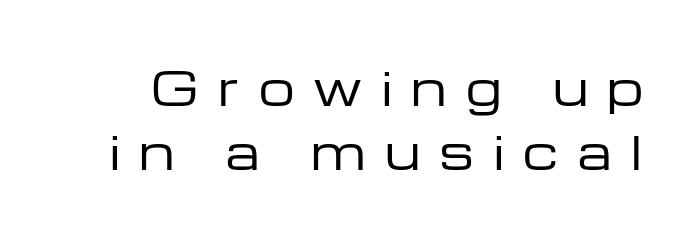
This is the regular roman posture of the typeface. The typesetting does not lean heavy: it is not bold. Look at the tracking — it's clearly loosened, letters drifting apart. Nope, no serifs anywhere on these letters. Only glyphs here, with clear space below each row. Successive baselines arrive at the customary interval.
